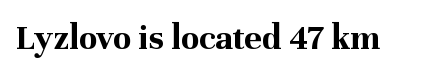
The image shows 37 px bold serif type, upright; set normal letter spacing, not underlined; medium stroke contrast and a medium x-height.
